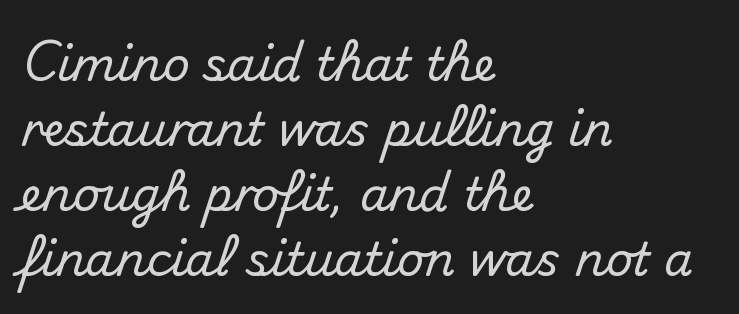
Q: Is the text italic (slanted)? A: Yes.
Q: Is the typeface a serif or a sans-serif typeface? A: Sans-serif.
Q: Is the text underlined? A: No.
Q: How is the paragraph aligned? A: Left-aligned.
Q: Is the spacing between letters normal or unusually wide? A: Normal.
Q: Is the spacing between lines tight, normal or loose? A: Normal.
Q: Width (condensed, normal, or wide)? A: Normal.
Q: Stroke contrast? A: Medium.
Q: x-height? A: Small.
Q: Monospaced? A: No.
